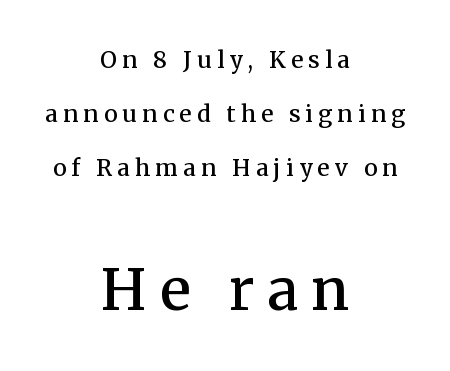
A serif font was chosen for this passage. Leftover space on each line is divided equally before and after the words. The passage shown has open, widely tracked lettering throughout. This sample uses an upright cut, with every glyph sitting square on the baseline.
